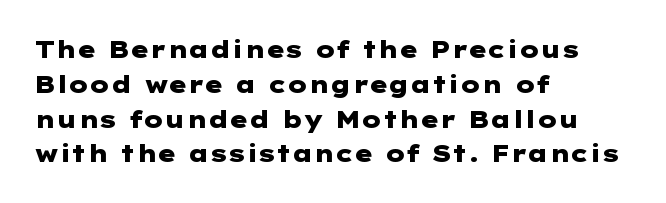
Nope, not italic — everything's standing straight. The passage shown has conventional tracking throughout. Bold? Absolutely — the strokes are thick and heavy. If you drew a ruler down the left edge, every line would touch it. The gap between lines stays unmarked. Horizontal bands of white between lines are of average thickness.
